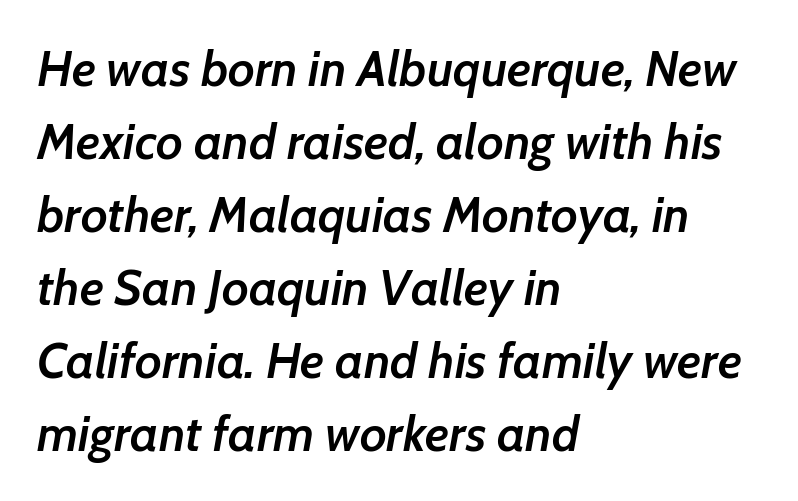
The image shows 50 px semibold type, italic (leaning right); set left-aligned, normal line spacing (1.46x), normal letter spacing, not underlined; low stroke contrast and a medium x-height.
